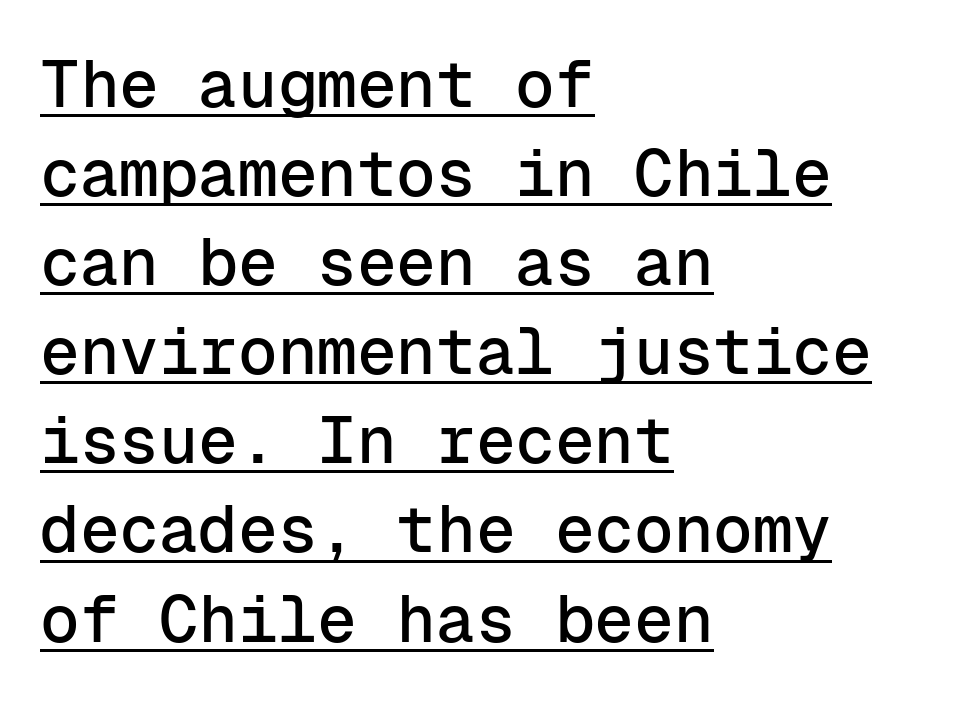
The image shows 66 px sans-serif type, upright, monospaced; set left-aligned, normal line spacing (1.35x), normal letter spacing, underlined; low stroke contrast and a medium x-height.
